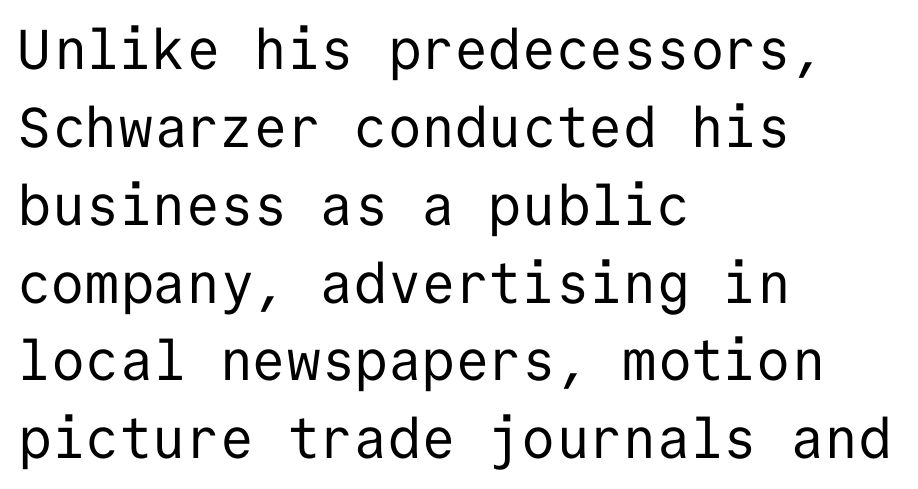
Q: Is the text bold? A: No.
Q: Is the text italic (slanted)? A: No, it is upright.
Q: Is the typeface a serif or a sans-serif typeface? A: Sans-serif.
Q: Is the text underlined? A: No.
Q: How is the paragraph aligned? A: Left-aligned.
Q: Is the spacing between letters normal or unusually wide? A: Normal.
Q: Is the spacing between lines tight, normal or loose? A: Normal.
Q: Width (condensed, normal, or wide)? A: Normal.
Q: Stroke contrast? A: Low.
Q: x-height? A: Medium.
Q: Monospaced? A: Yes.
